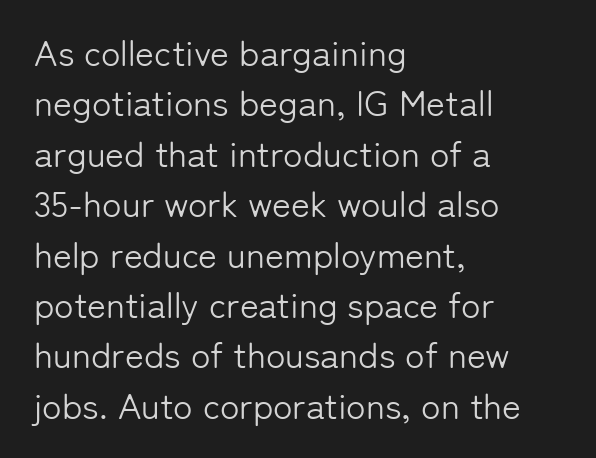
How would I describe the line gaps? Plain and ordinary. Every character sits straight up, as roman type does. The letters look calm and open, with moderate or lighter stems. Nobody touched the tracking dial on this one. Note the varied advance widths — an 'i' is clearly narrower than an 'm'. If you drew a ruler down the left edge, every line would touch it.
